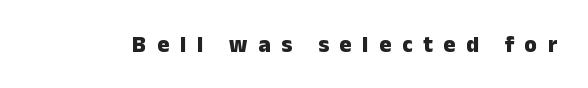
Q: Is the text bold? A: Yes.
Q: Is the text italic (slanted)? A: No, it is upright.
Q: Is the text underlined? A: No.
Q: Is the spacing between letters normal or unusually wide? A: Unusually wide.
